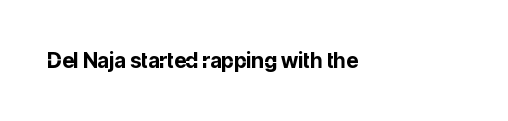
Q: Is the text bold? A: Yes.
Q: Is the text italic (slanted)? A: No, it is upright.
Q: Is the text underlined? A: No.
Q: Is the spacing between letters normal or unusually wide? A: Normal.
